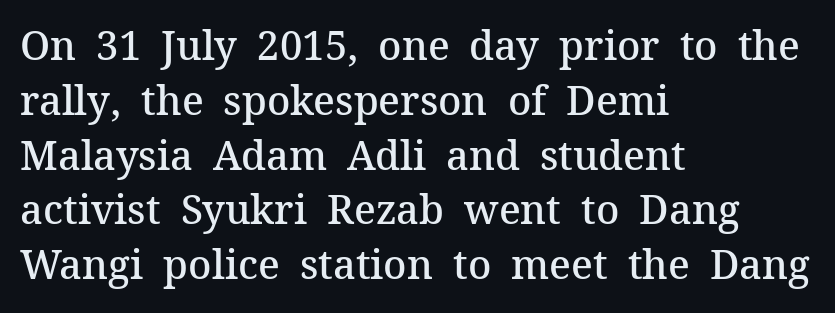
The area under the type is left untouched. All the whitespace from short lines collects on the right. The type family on display is of the serif kind. The face used here is proportionally spaced, like ordinary book or web type.
